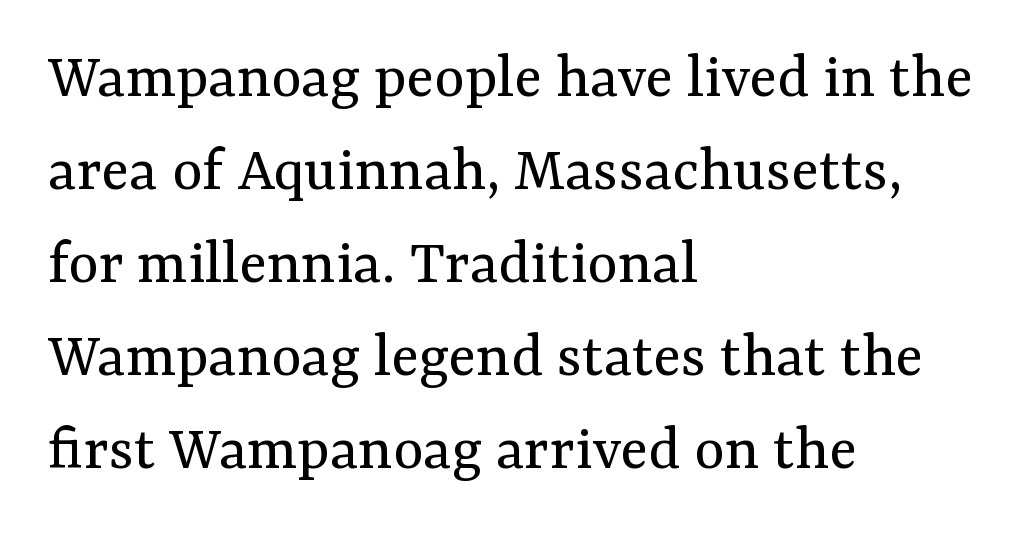
The image shows 65 px regular-weight serif type, upright; set left-aligned, normal line spacing (1.43x), normal letter spacing, not underlined; medium stroke contrast and a medium x-height.
